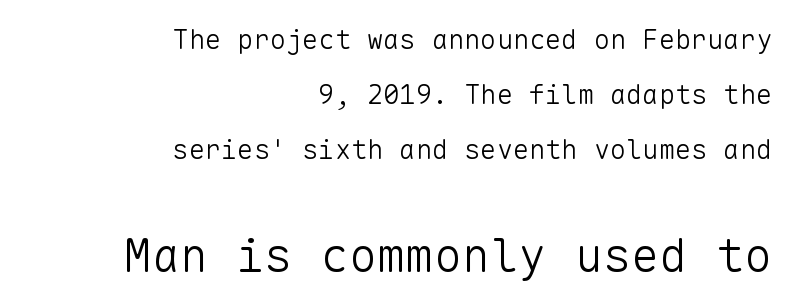
Q: Is the text bold? A: No.
Q: Is the text italic (slanted)? A: No, it is upright.
Q: Is the typeface a serif or a sans-serif typeface? A: Sans-serif.
Q: Is the text underlined? A: No.
Q: How is the paragraph aligned? A: Right-aligned.
Q: Is the spacing between letters normal or unusually wide? A: Normal.
Q: Is the spacing between lines tight, normal or loose? A: Loose.
Q: Which block of text is set in a larger size, the first (top) or the second (bottom)? A: The second (bottom) one.
Q: Width (condensed, normal, or wide)? A: Normal.
Q: Stroke contrast? A: Low.
Q: x-height? A: Medium.
Q: Monospaced? A: Yes.
